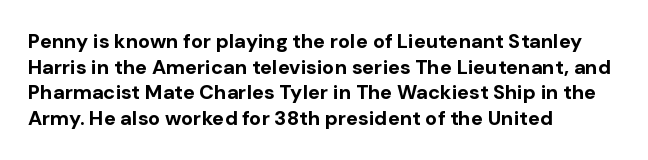
Q: Is the text bold? A: Yes.
Q: Is the text italic (slanted)? A: No, it is upright.
Q: Is the text underlined? A: No.
Q: How is the paragraph aligned? A: Left-aligned.
Q: Is the spacing between letters normal or unusually wide? A: Normal.
Q: Is the spacing between lines tight, normal or loose? A: Normal.
